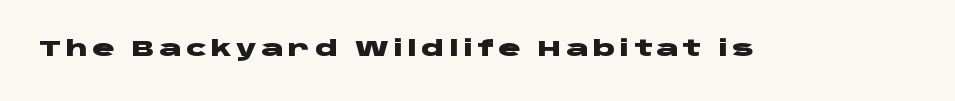
{"italic": "no", "bold": "yes", "underline": "no", "letter_spacing": "wide", "letter_spacing_em": 0.2, "glyph_px": 21}
